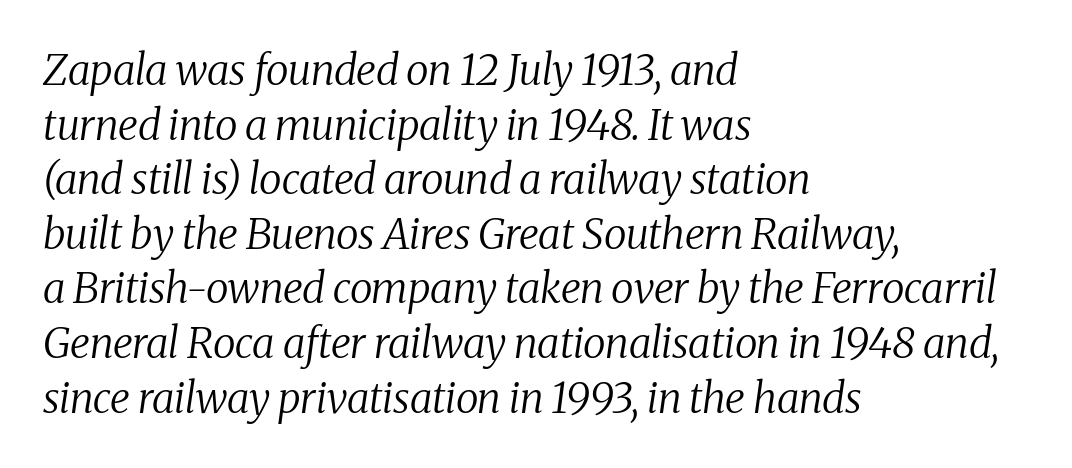
{"serif": "yes", "italic": "yes", "lean": "right", "slant_degrees": 8, "bold": "no", "weight": "regular", "width": "normal", "stroke_contrast": "medium", "x_height": "medium", "monospaced": "no", "underline": "no", "align": "left", "line_spacing": "normal", "line_spacing_ratio": 1.3, "letter_spacing": "normal", "letter_spacing_em": 0.0, "glyph_px": 42}
